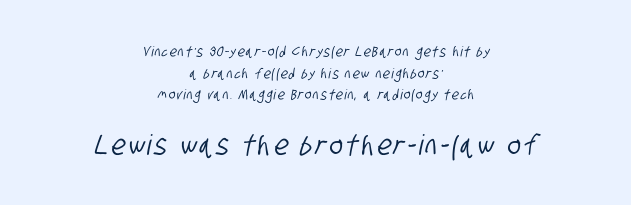
The face used here is proportionally spaced, like ordinary book or web type. Nope, no serifs anywhere on these letters. The face used here appears at its bigger size in the lower chunk. Layout note: lines centered.
